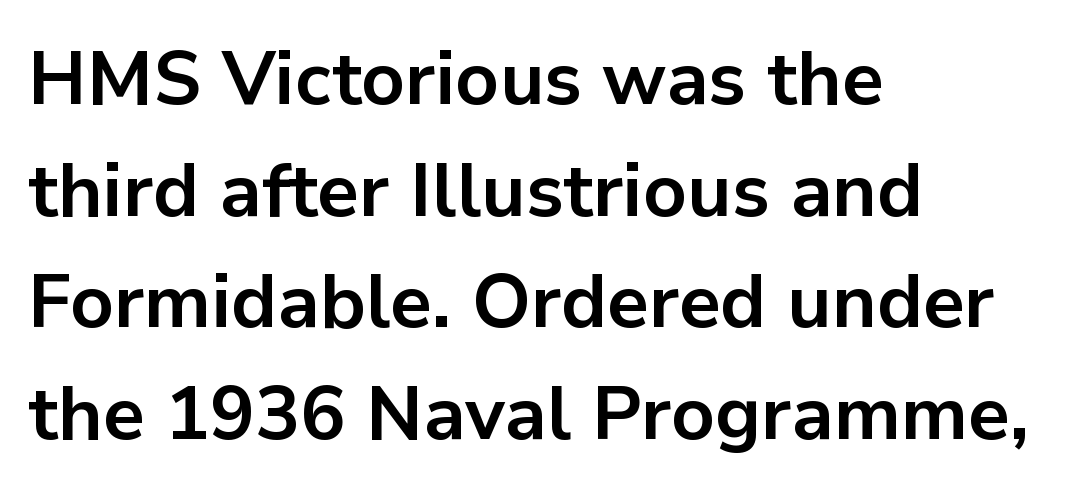
{"serif": "no", "italic": "no", "bold": "yes", "weight": "bold", "width": "normal", "stroke_contrast": "low", "x_height": "medium", "monospaced": "no", "underline": "no", "align": "left", "line_spacing": "normal", "line_spacing_ratio": 1.49, "letter_spacing": "normal", "letter_spacing_em": 0.0, "glyph_px": 75}
